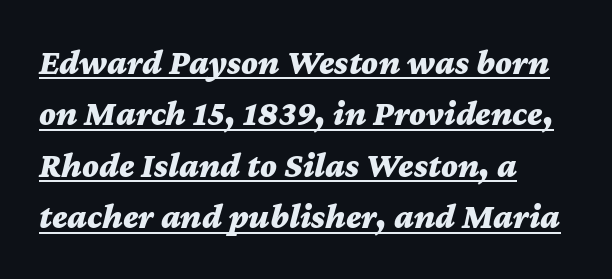
The image shows 35 px bold, wide type, italic (leaning right); set left-aligned, normal line spacing (1.47x), normal letter spacing, underlined; medium stroke contrast and a medium x-height.
